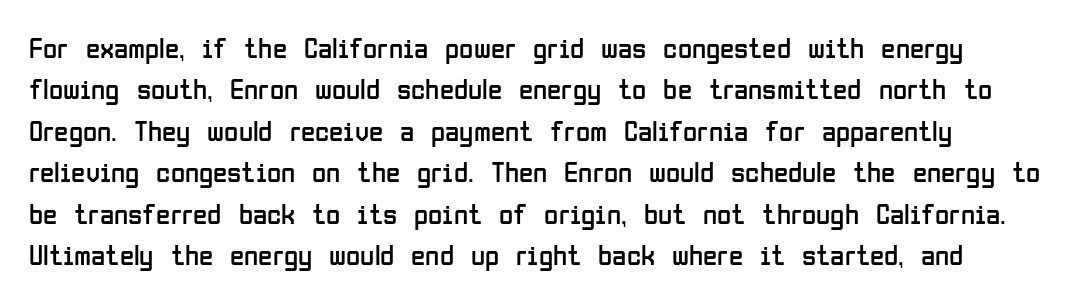
The image shows 29 px regular-weight, condensed sans-serif type, upright; set normal line spacing (1.43x), normal letter spacing, not underlined; low stroke contrast and a medium x-height.
